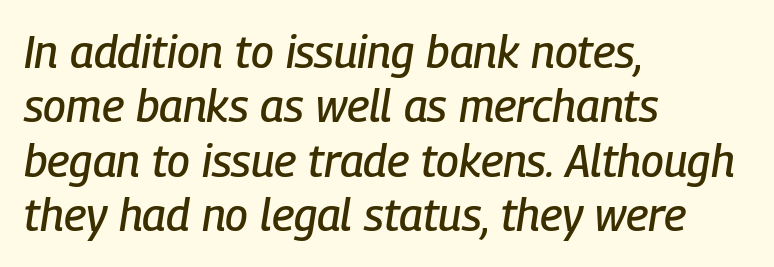
The image shows 45 px condensed type, italic (leaning right); set left-aligned, line spacing 1.21x, normal letter spacing, not underlined; low stroke contrast and a medium x-height.
